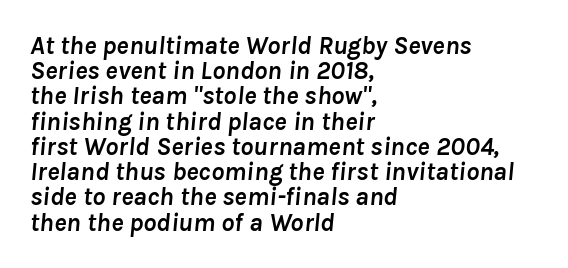
{"italic": "yes", "lean": "right", "slant_degrees": 8, "bold": "yes", "underline": "no", "align": "left", "line_spacing": "tight", "line_spacing_ratio": 0.97, "letter_spacing": "normal", "letter_spacing_em": 0.0, "glyph_px": 26}
